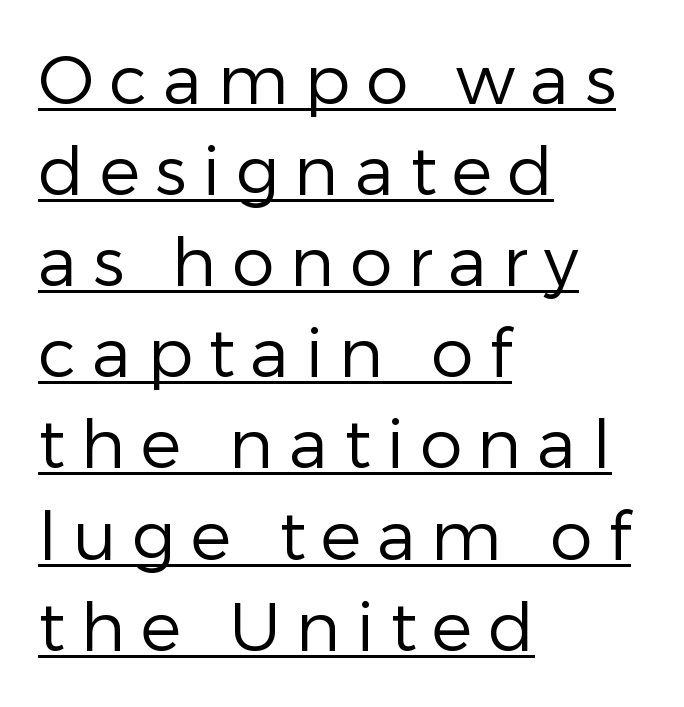
Q: Is the text bold? A: No.
Q: Is the text italic (slanted)? A: No, it is upright.
Q: Is the typeface a serif or a sans-serif typeface? A: Sans-serif.
Q: Is the text underlined? A: Yes.
Q: How is the paragraph aligned? A: Left-aligned.
Q: Is the spacing between letters normal or unusually wide? A: Unusually wide.
Q: Is the spacing between lines tight, normal or loose? A: Normal.
Q: Width (condensed, normal, or wide)? A: Normal.
Q: Stroke contrast? A: Low.
Q: x-height? A: Medium.
Q: Monospaced? A: No.
